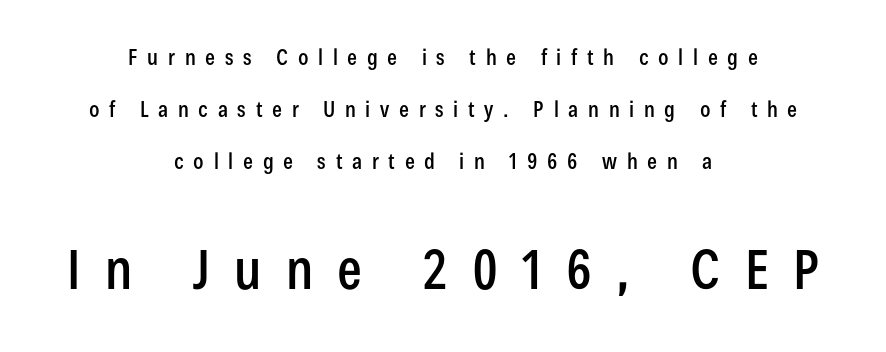
The image shows 55 px condensed sans-serif type, upright; set centered, loose line spacing (2.36x), unusually wide letter spacing (+0.44 em), not underlined; the second (bottom) block is 2.5x larger; low stroke contrast and a medium x-height.
